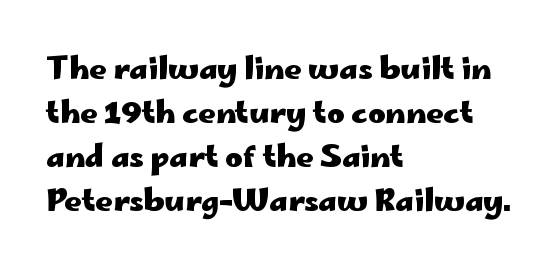
{"serif": "no", "italic": "no", "bold": "yes", "weight": "heavy", "width": "wide", "stroke_contrast": "low", "x_height": "small", "monospaced": "no", "underline": "no", "align": "left", "line_spacing": "normal", "line_spacing_ratio": 1.47, "letter_spacing": "normal", "letter_spacing_em": 0.0, "glyph_px": 30}
